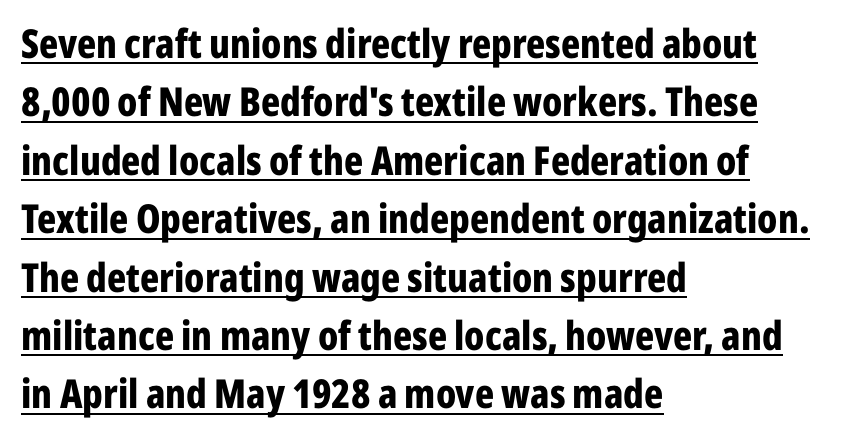
Q: Is the text bold? A: Yes.
Q: Is the text italic (slanted)? A: No, it is upright.
Q: Is the typeface a serif or a sans-serif typeface? A: Sans-serif.
Q: Is the text underlined? A: Yes.
Q: How is the paragraph aligned? A: Left-aligned.
Q: Is the spacing between letters normal or unusually wide? A: Normal.
Q: Is the spacing between lines tight, normal or loose? A: Normal.
Q: Width (condensed, normal, or wide)? A: Condensed.
Q: Stroke contrast? A: Low.
Q: x-height? A: Medium.
Q: Monospaced? A: No.
